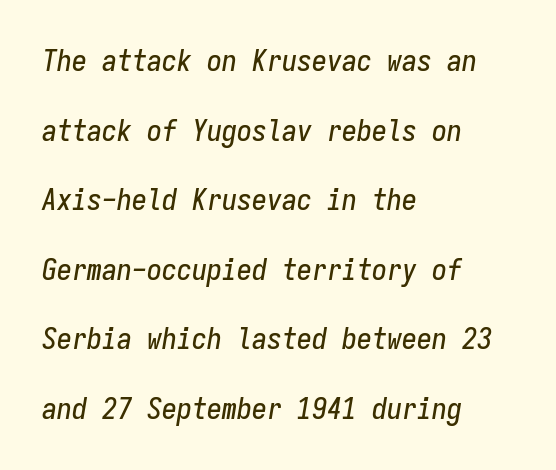
The image shows 30 px condensed type, italic (leaning right), monospaced; set left-aligned, loose line spacing (2.32x), normal letter spacing, not underlined; low stroke contrast and a medium x-height.
